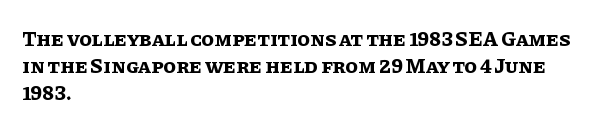
The image shows 21 px bold type, upright; set left-aligned, normal line spacing (1.29x), normal letter spacing, not underlined.
